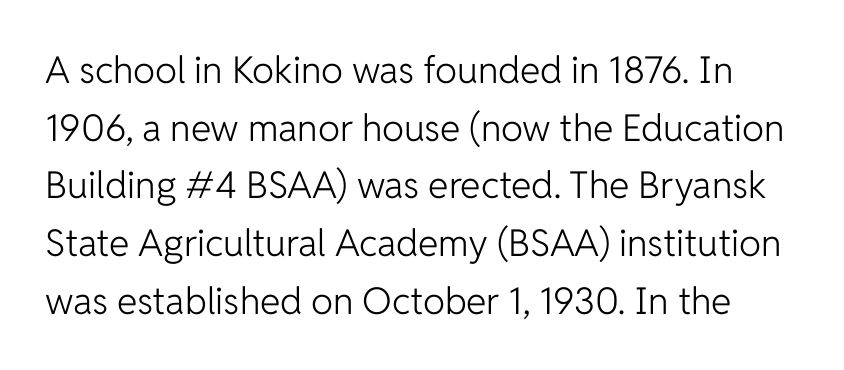
The image shows 37 px light sans-serif type, upright; set normal line spacing (1.56x), normal letter spacing, not underlined; low stroke contrast and a medium x-height.
